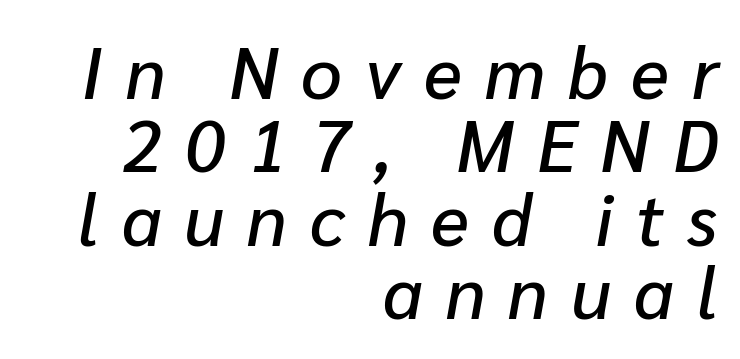
The image shows 72 px text type, italic (leaning right); set right-aligned, tight line spacing (1.02x), unusually wide letter spacing (+0.32 em), not underlined; low stroke contrast and a medium x-height.
